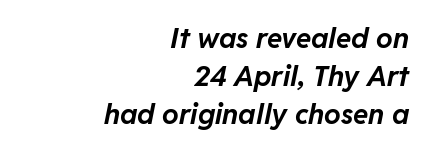
The image shows 28 px bold type, italic (leaning right); set right-aligned, normal line spacing (1.35x), normal letter spacing, not underlined; low stroke contrast and a medium x-height.
